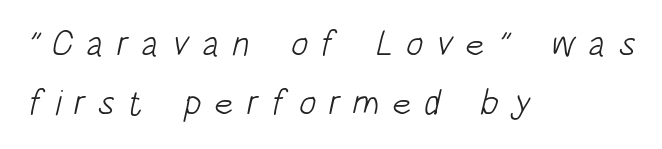
A sans-serif font was chosen for this passage. Between one letter and the next there's a generous, obvious gap. Line beginnings align vertically; line endings do not. Bare-footed words on every line. Think of a printed novel: that variable character pitch is what you see here.
